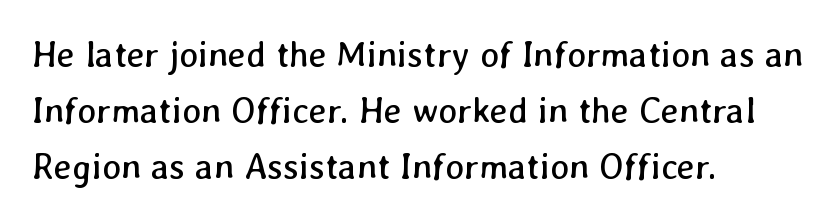
Q: Is the text bold? A: No.
Q: Is the text underlined? A: No.
Q: How is the paragraph aligned? A: Left-aligned.
Q: Is the spacing between letters normal or unusually wide? A: Normal.
Q: Is the spacing between lines tight, normal or loose? A: Normal.
Q: Width (condensed, normal, or wide)? A: Normal.
Q: Stroke contrast? A: Low.
Q: x-height? A: Medium.
Q: Monospaced? A: No.
